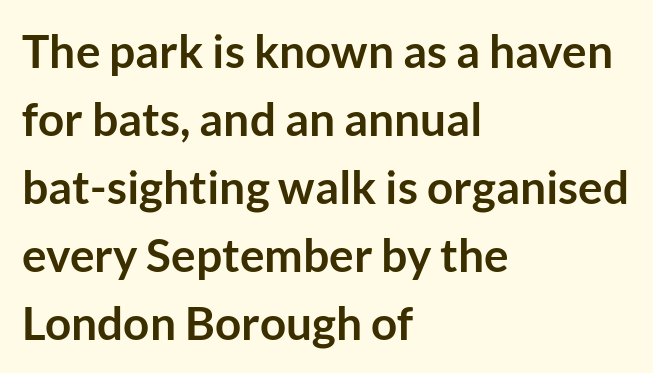
{"serif": "no", "italic": "no", "bold": "yes", "weight": "semibold", "width": "normal", "stroke_contrast": "low", "x_height": "medium", "monospaced": "no", "underline": "no", "align": "left", "line_spacing": "normal", "line_spacing_ratio": 1.48, "letter_spacing": "normal", "letter_spacing_em": 0.0, "glyph_px": 46}
